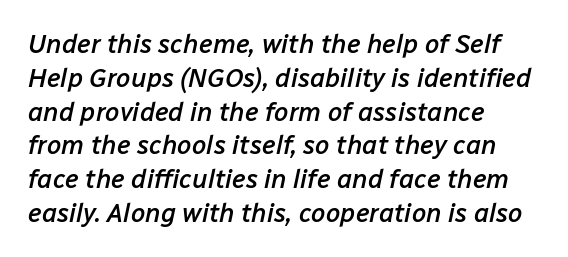
All the whitespace from short lines collects on the right. Beneath every word, the page is bare. In terms of leading, this rendering sits right in the middle. Characters are canted at an angle relative to the baseline's perpendicular.
